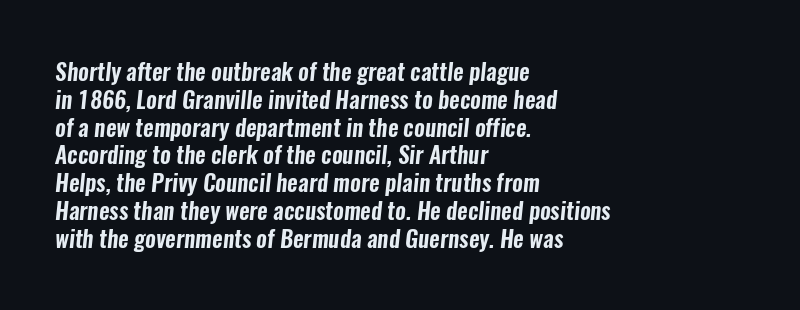
{"underline": "no", "align": "left", "line_spacing_ratio": 1.21, "letter_spacing": "normal", "letter_spacing_em": 0.0, "glyph_px": 23}
